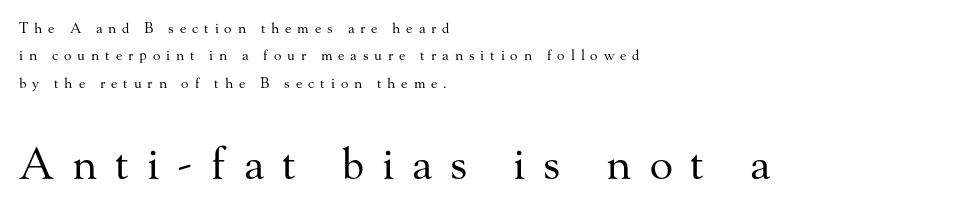
Q: Is the text bold? A: No.
Q: Is the text italic (slanted)? A: No, it is upright.
Q: Is the typeface a serif or a sans-serif typeface? A: Serif.
Q: Is the text underlined? A: No.
Q: How is the paragraph aligned? A: Left-aligned.
Q: Is the spacing between letters normal or unusually wide? A: Unusually wide.
Q: Is the spacing between lines tight, normal or loose? A: Loose.
Q: Which block of text is set in a larger size, the first (top) or the second (bottom)? A: The second (bottom) one.
Q: Width (condensed, normal, or wide)? A: Normal.
Q: Stroke contrast? A: Medium.
Q: x-height? A: Small.
Q: Monospaced? A: No.
